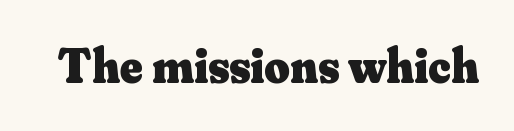
Q: Is the text bold? A: Yes.
Q: Is the text italic (slanted)? A: No, it is upright.
Q: Is the typeface a serif or a sans-serif typeface? A: Serif.
Q: Is the text underlined? A: No.
Q: Is the spacing between letters normal or unusually wide? A: Normal.
Q: Width (condensed, normal, or wide)? A: Normal.
Q: Stroke contrast? A: Medium.
Q: x-height? A: Small.
Q: Monospaced? A: No.
